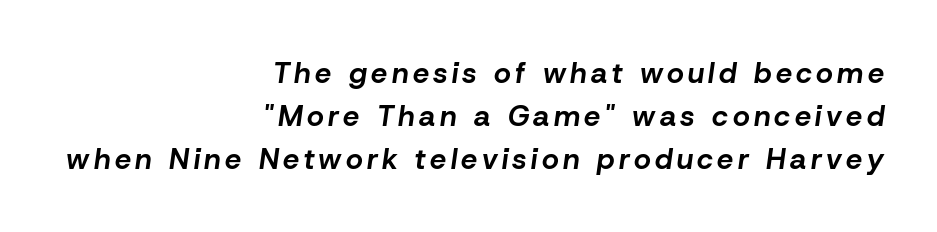
Normally led — the rows are evenly, conventionally spaced. The sample has been set heavy, in full bold. A student would call this right alignment; a typographer would say flush right, rag left. Spacing verdict: proportional, widths tailored to each character. A clean baseline with only descenders dipping below it. You can tell it's italic because the verticals aren't actually vertical.
